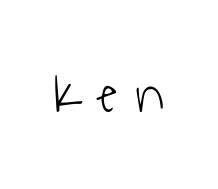
The image shows 59 px light, condensed sans-serif type; set unusually wide letter spacing (+0.29 em), not underlined; low stroke contrast and a medium x-height.
